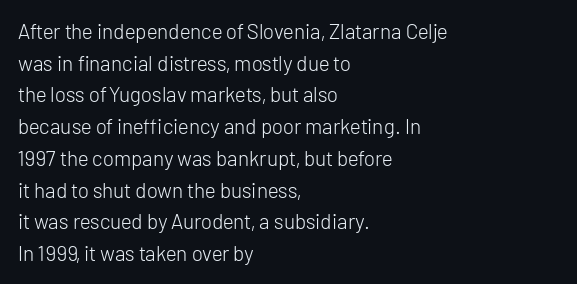
{"italic": "no", "bold": "no", "underline": "no", "align": "left", "line_spacing": "normal", "line_spacing_ratio": 1.51, "letter_spacing": "normal", "letter_spacing_em": 0.0, "glyph_px": 21}
